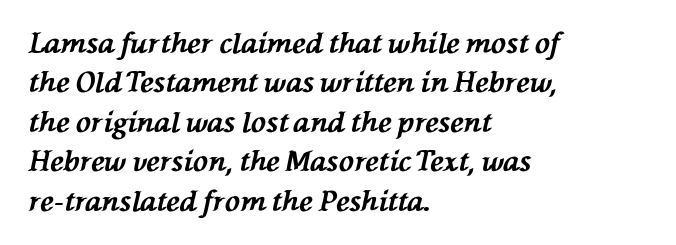
The image shows 28 px bold type, italic (leaning left); set left-aligned, normal line spacing (1.41x), normal letter spacing, not underlined; medium stroke contrast and a medium x-height.
